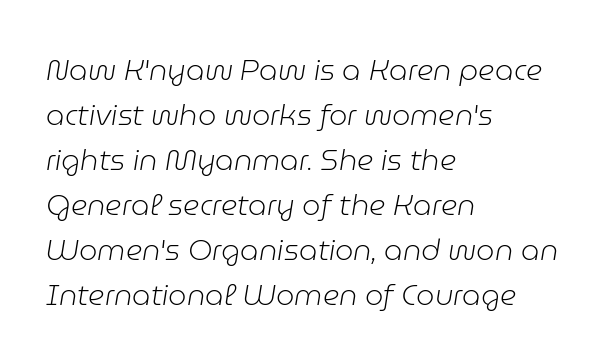
Q: Is the text bold? A: No.
Q: Is the text italic (slanted)? A: Yes, it leans right by about 9 degrees.
Q: Is the text underlined? A: No.
Q: How is the paragraph aligned? A: Left-aligned.
Q: Is the spacing between letters normal or unusually wide? A: Normal.
Q: Is the spacing between lines tight, normal or loose? A: Normal.
Q: Width (condensed, normal, or wide)? A: Normal.
Q: Stroke contrast? A: Low.
Q: x-height? A: Medium.
Q: Monospaced? A: No.
